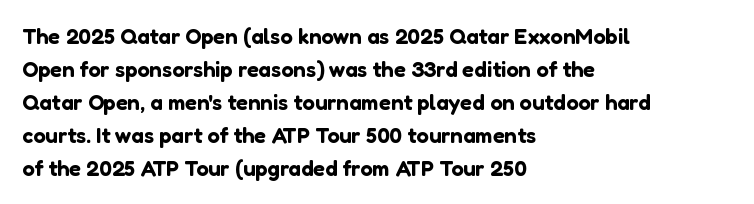
{"italic": "no", "underline": "no", "align": "left", "line_spacing": "normal", "line_spacing_ratio": 1.5, "letter_spacing": "normal", "letter_spacing_em": 0.0, "glyph_px": 22}
